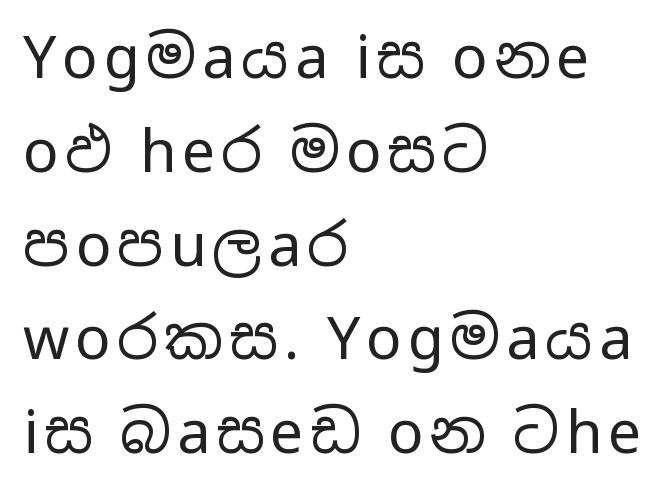
Q: Is the text bold? A: No.
Q: Is the text italic (slanted)? A: No, it is upright.
Q: Is the typeface a serif or a sans-serif typeface? A: Sans-serif.
Q: Is the text underlined? A: No.
Q: How is the paragraph aligned? A: Left-aligned.
Q: Is the spacing between lines tight, normal or loose? A: Normal.
Q: Width (condensed, normal, or wide)? A: Wide.
Q: Stroke contrast? A: Low.
Q: x-height? A: Medium.
Q: Monospaced? A: No.
